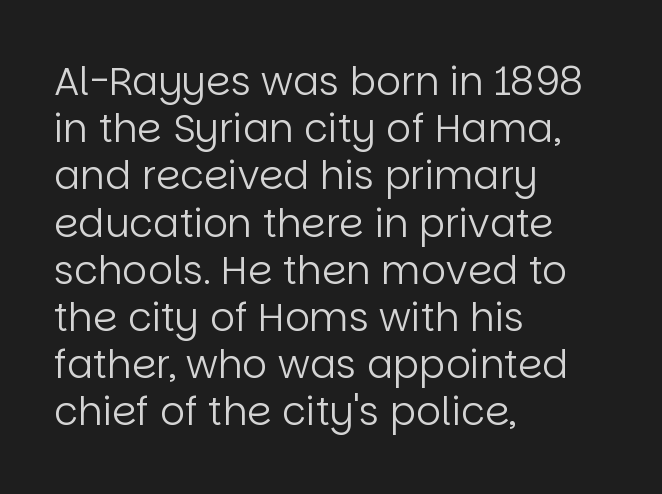
The image shows 39 px regular-weight sans-serif type, upright; set left-aligned, line spacing 1.21x, normal letter spacing, not underlined; low stroke contrast and a large x-height.
